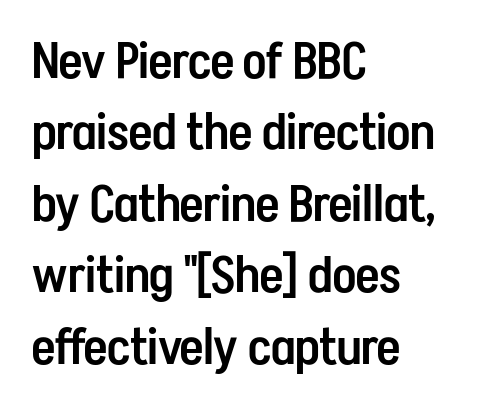
The image shows 51 px semibold, condensed sans-serif type, upright; set left-aligned, normal line spacing (1.4x), normal letter spacing, not underlined; low stroke contrast and a medium x-height.
